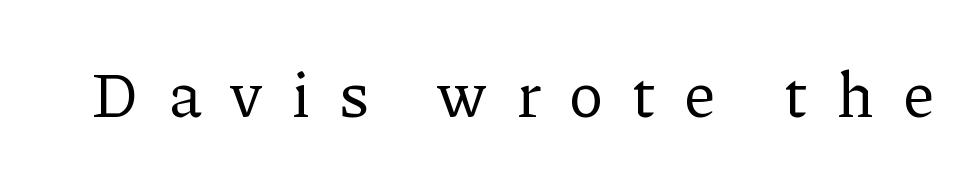
Quick note: not italic, upright. Letterform terminals end in serifs throughout the passage. The letters advance in unequal steps, a hallmark of proportional type. Short note: letters widely spaced. Honestly, there is no underline to notice here at all.
